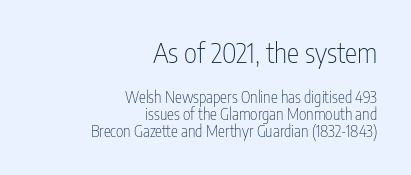
Q: Is the text bold? A: No.
Q: Is the text italic (slanted)? A: No, it is upright.
Q: Is the typeface a serif or a sans-serif typeface? A: Sans-serif.
Q: Is the text underlined? A: No.
Q: How is the paragraph aligned? A: Right-aligned.
Q: Is the spacing between letters normal or unusually wide? A: Normal.
Q: Is the spacing between lines tight, normal or loose? A: Tight.
Q: Which block of text is set in a larger size, the first (top) or the second (bottom)? A: The first (top) one.
Q: Width (condensed, normal, or wide)? A: Condensed.
Q: Stroke contrast? A: Low.
Q: x-height? A: Medium.
Q: Monospaced? A: No.
